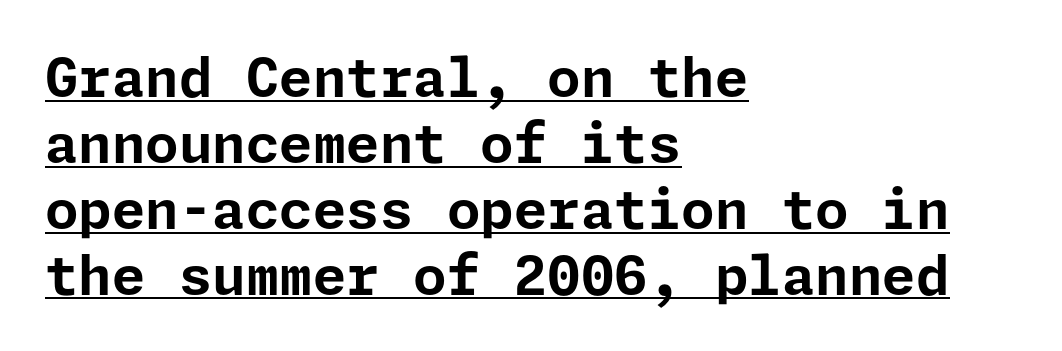
The image shows 54 px bold sans-serif type, upright; set left-aligned, line spacing 1.22x, normal letter spacing, underlined; low stroke contrast and a medium x-height.
